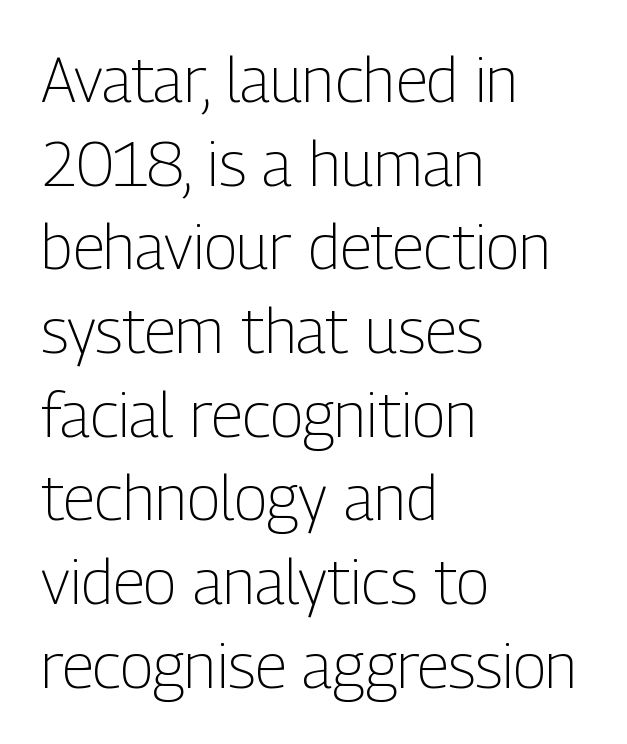
{"serif": "no", "italic": "no", "bold": "no", "weight": "light", "width": "condensed", "stroke_contrast": "low", "x_height": "medium", "monospaced": "no", "underline": "no", "align": "left", "line_spacing": "normal", "line_spacing_ratio": 1.35, "letter_spacing": "normal", "letter_spacing_em": 0.0, "glyph_px": 62}
